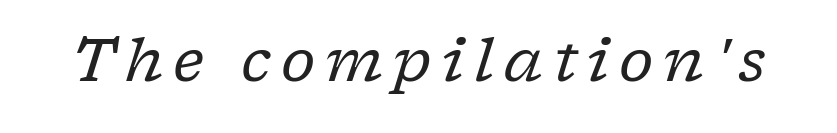
{"serif": "yes", "italic": "yes", "lean": "right", "slant_degrees": 17, "bold": "no", "weight": "regular", "width": "normal", "stroke_contrast": "low", "x_height": "medium", "monospaced": "no", "underline": "no", "glyph_px": 60}
